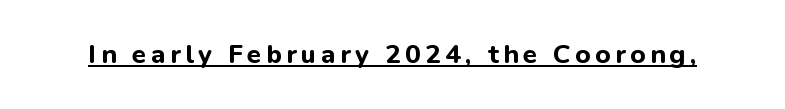
The image shows 26 px bold type, upright; set underlined.
